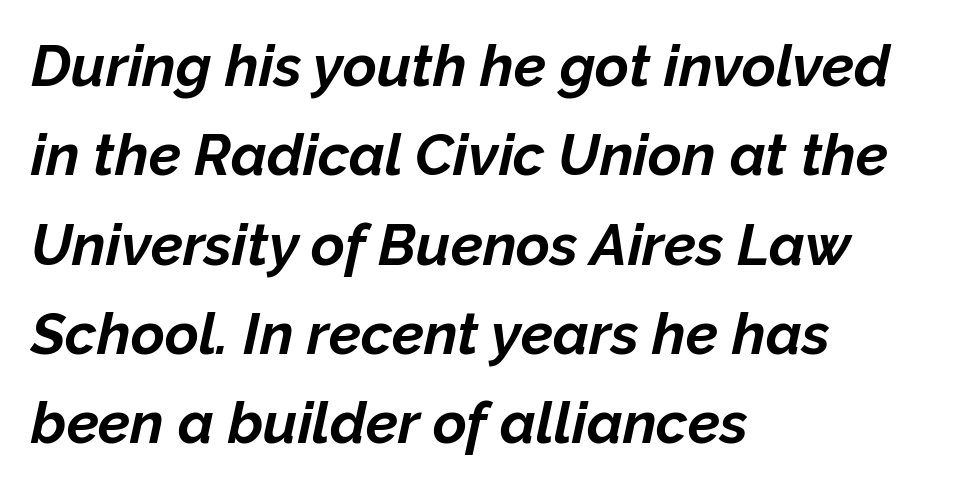
The image shows 58 px bold type, italic (leaning right); set left-aligned, normal line spacing (1.54x), normal letter spacing, not underlined; low stroke contrast and a medium x-height.
